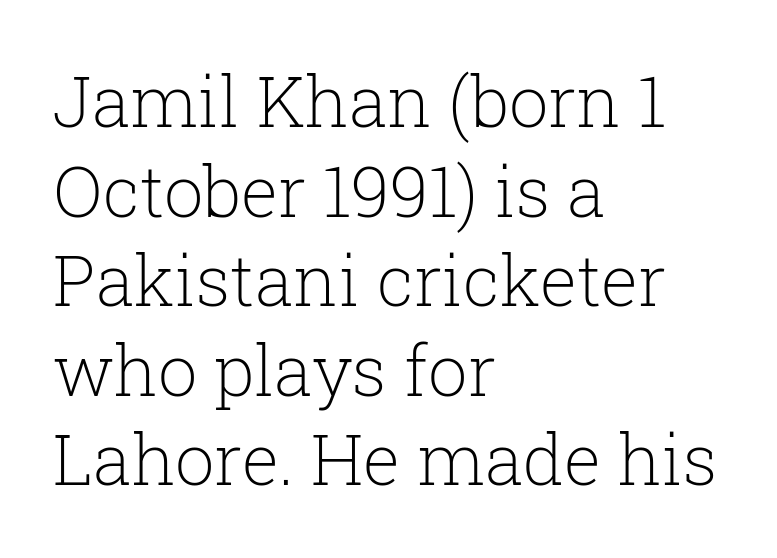
What stands out about the letter spacing? Nothing — it is the standard amount. Which margin do the lines hug? The left one — the right edge is uneven. Letterform terminals end in serifs throughout the passage. The baseline area is clear. A roman cut, with each character standing at attention.
